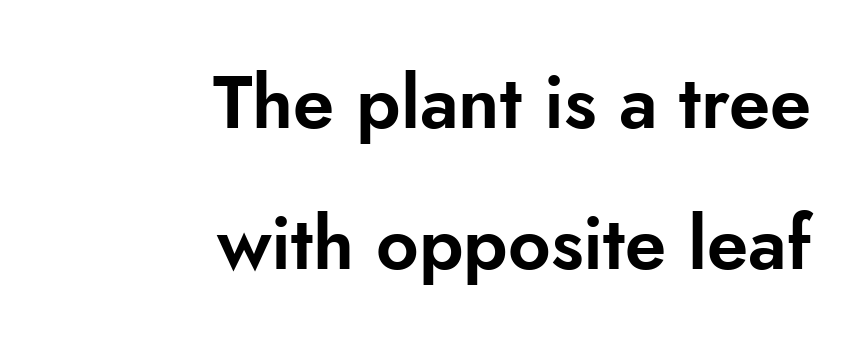
The image shows 74 px sans-serif type, upright; set right-aligned, loose line spacing (1.91x), normal letter spacing, not underlined; low stroke contrast and a small x-height.
